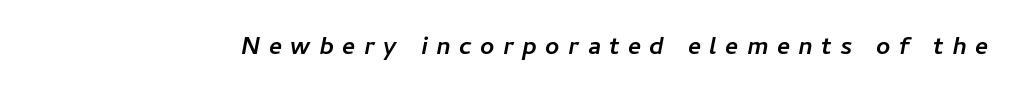
Q: Is the typeface a serif or a sans-serif typeface? A: Sans-serif.
Q: Is the text underlined? A: No.
Q: Is the spacing between letters normal or unusually wide? A: Unusually wide.
Q: Width (condensed, normal, or wide)? A: Normal.
Q: Stroke contrast? A: Low.
Q: x-height? A: Medium.
Q: Monospaced? A: No.
